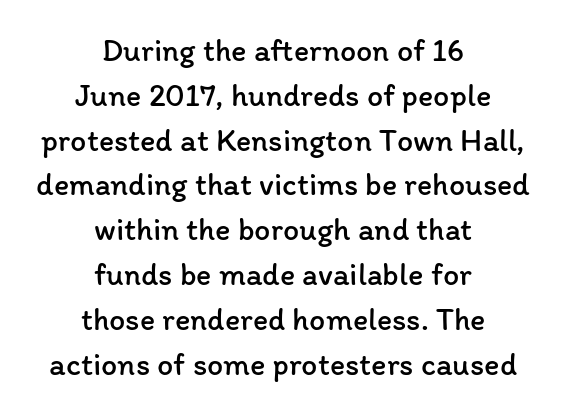
{"italic": "no", "bold": "no", "weight": "regular", "width": "normal", "stroke_contrast": "low", "x_height": "medium", "monospaced": "no", "underline": "no", "align": "center", "line_spacing": "normal", "line_spacing_ratio": 1.4, "letter_spacing": "normal", "letter_spacing_em": 0.0, "glyph_px": 32}
